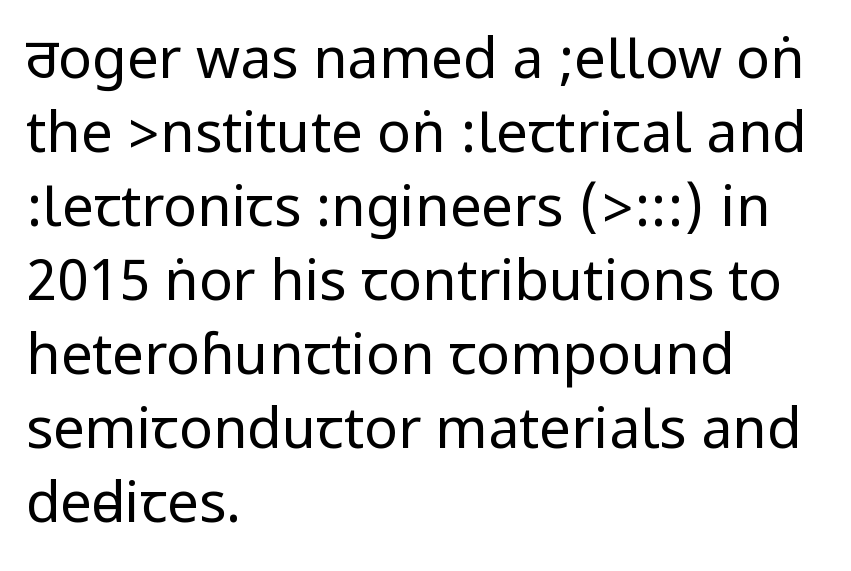
Here the glyphs are tracked normally, forming tight word shapes. Quick note: interline space is typical. The strokes are not fattened; the text isn't bold. Every row of glyphs begins at an identical x-position on the left. Regarding serifs, this sample does without them. Posture: vertical.
